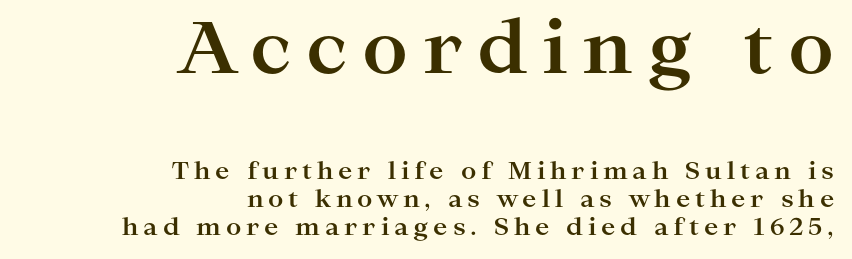
Q: Is the text bold? A: Yes.
Q: Is the text italic (slanted)? A: No, it is upright.
Q: Is the typeface a serif or a sans-serif typeface? A: Serif.
Q: Is the text underlined? A: No.
Q: How is the paragraph aligned? A: Right-aligned.
Q: Is the spacing between letters normal or unusually wide? A: Unusually wide.
Q: Which block of text is set in a larger size, the first (top) or the second (bottom)? A: The first (top) one.
Q: Width (condensed, normal, or wide)? A: Wide.
Q: Stroke contrast? A: High.
Q: x-height? A: Medium.
Q: Monospaced? A: No.
